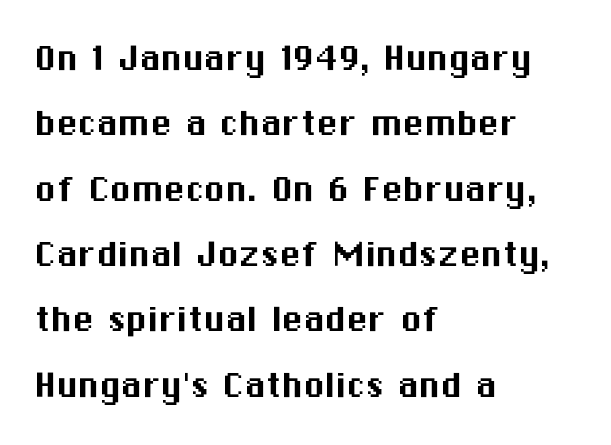
A typesetter would call this zero additional tracking. Underlining? Definitely not there. Upright lettering throughout. Unlike a traditional serif, this face leaves its strokes unadorned. Proportional: the letters do not fall into vertical columns. Caption: multi-line text, flush left, ragged right.
